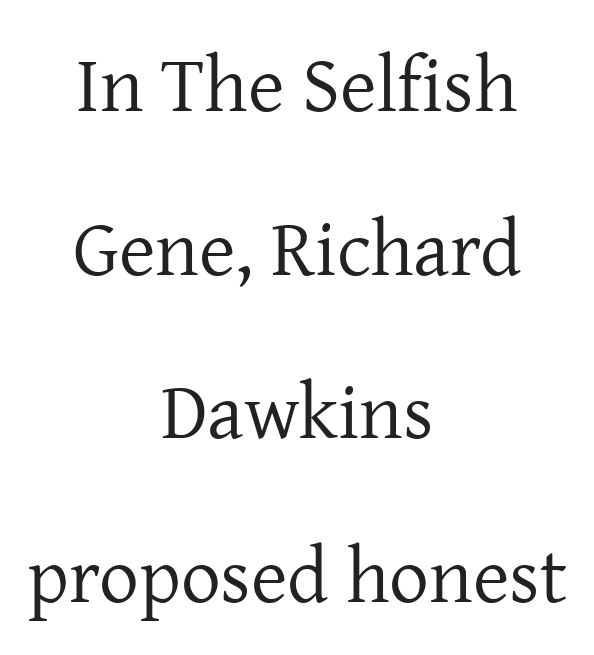
Q: Is the text bold? A: No.
Q: Is the text italic (slanted)? A: No, it is upright.
Q: Is the typeface a serif or a sans-serif typeface? A: Serif.
Q: Is the text underlined? A: No.
Q: How is the paragraph aligned? A: Centered.
Q: Is the spacing between letters normal or unusually wide? A: Normal.
Q: Is the spacing between lines tight, normal or loose? A: Loose.
Q: Width (condensed, normal, or wide)? A: Normal.
Q: Stroke contrast? A: Low.
Q: x-height? A: Medium.
Q: Monospaced? A: No.
